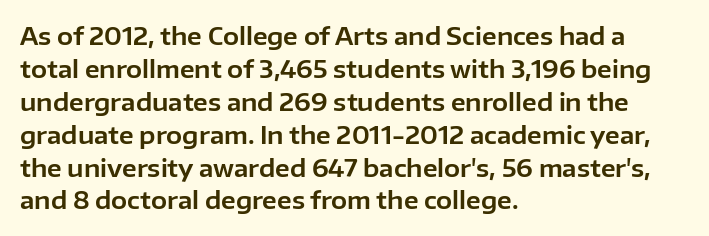
The image shows 24 px text type, upright; set left-aligned, normal line spacing (1.37x), normal letter spacing, not underlined.
